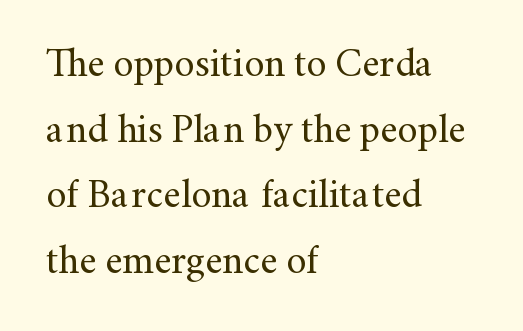
{"serif": "yes", "italic": "no", "bold": "no", "weight": "regular", "width": "normal", "stroke_contrast": "medium", "x_height": "small", "monospaced": "no", "underline": "no", "align": "left", "line_spacing": "normal", "line_spacing_ratio": 1.64, "letter_spacing": "normal", "letter_spacing_em": 0.0, "glyph_px": 40}
